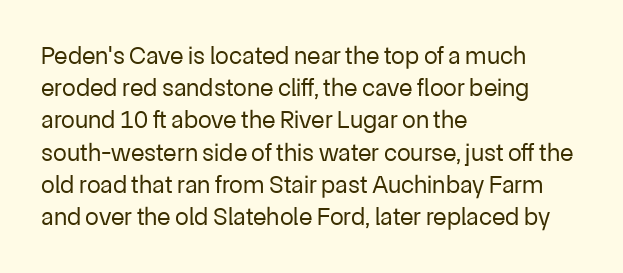
These lines keep a tight, regular rhythm from letter to letter. This sample is left-justified, so line endings fall wherever the words run out. The space between consecutive lines is moderate. Do the letters lean? They stand straight. The passage shown is not underscored anywhere. Stems and bowls with no extra thickness — not bold.
